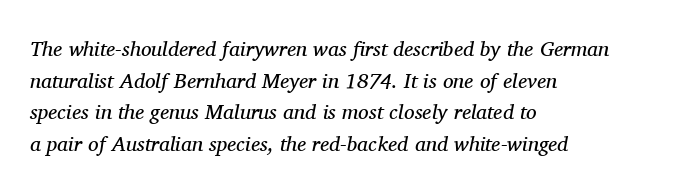
Q: Is the text bold? A: No.
Q: Is the text italic (slanted)? A: Yes, it leans right by about 11 degrees.
Q: Is the text underlined? A: No.
Q: How is the paragraph aligned? A: Left-aligned.
Q: Is the spacing between letters normal or unusually wide? A: Normal.
Q: Is the spacing between lines tight, normal or loose? A: Normal.
